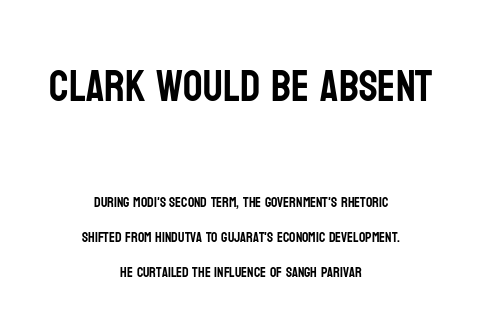
The image shows 43 px condensed sans-serif type, upright; set centered, loose line spacing (2.49x), normal letter spacing, not underlined; the first (top) block is 3.07x larger; low stroke contrast and a large x-height.
